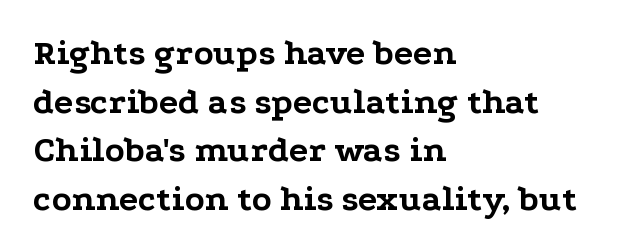
The image shows 36 px bold, wide serif type, upright; set left-aligned, normal line spacing (1.35x), normal letter spacing, not underlined; low stroke contrast and a medium x-height.
